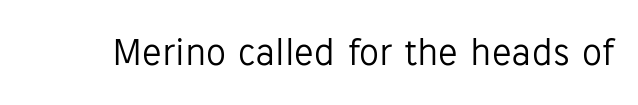
The image shows 40 px light sans-serif type, upright; set normal letter spacing, not underlined; low stroke contrast and a medium x-height.
